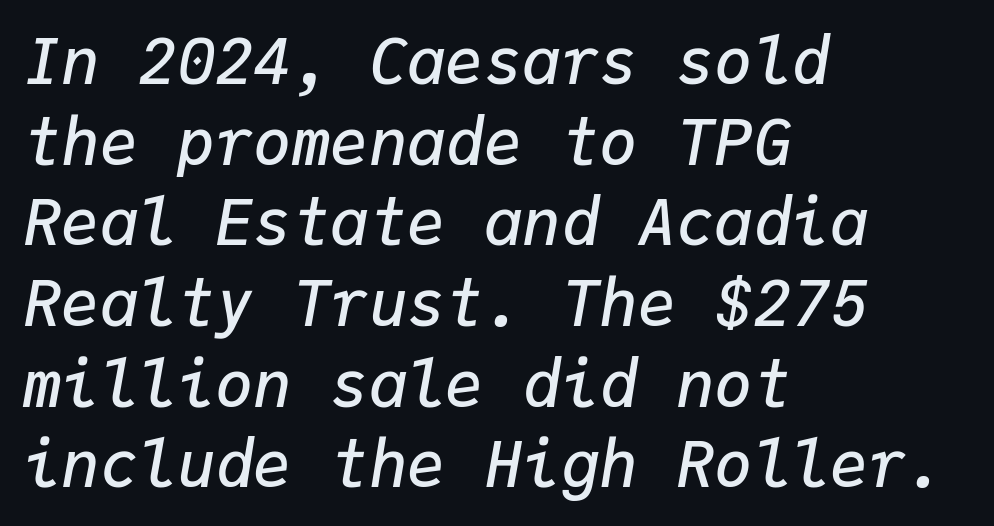
The image shows 64 px semibold type, italic (leaning right), monospaced; set left-aligned, normal line spacing (1.26x), normal letter spacing, not underlined; low stroke contrast and a medium x-height.
